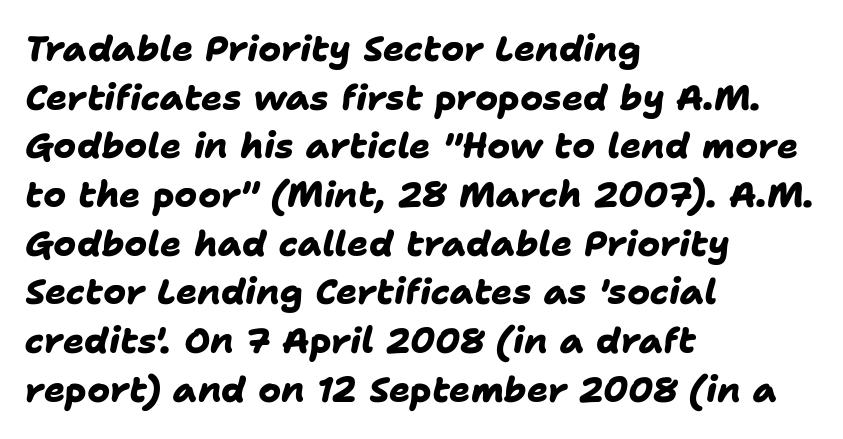
The glyphs in this specimen are sans serif. Pretty heavy lettering here — definitely bold. A bare baseline throughout the passage. Horizontal alignment here is leftward, the default for most running prose.
